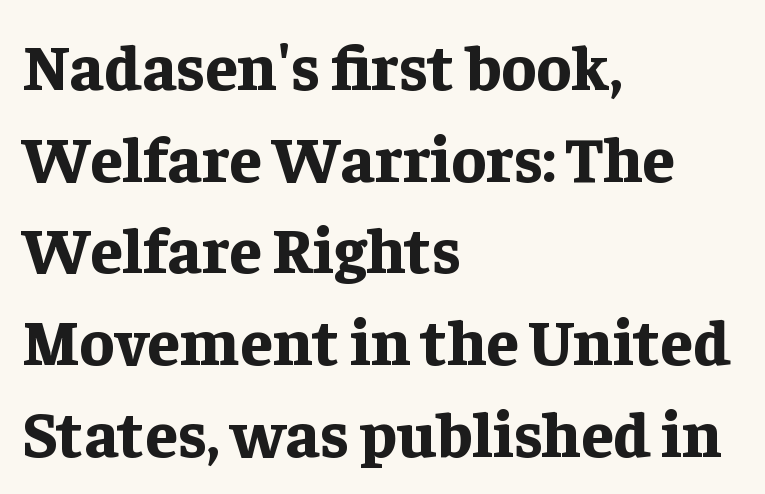
The image shows 65 px bold serif type, upright; set left-aligned, normal line spacing (1.41x), normal letter spacing, not underlined; low stroke contrast and a medium x-height.
